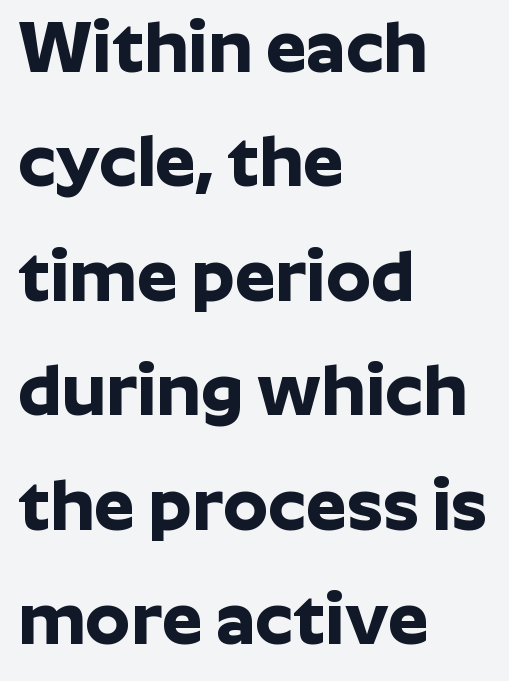
{"serif": "no", "italic": "no", "bold": "yes", "weight": "bold", "width": "normal", "stroke_contrast": "low", "x_height": "medium", "monospaced": "no", "underline": "no", "align": "left", "line_spacing": "normal", "line_spacing_ratio": 1.59, "letter_spacing": "normal", "letter_spacing_em": 0.0, "glyph_px": 72}
